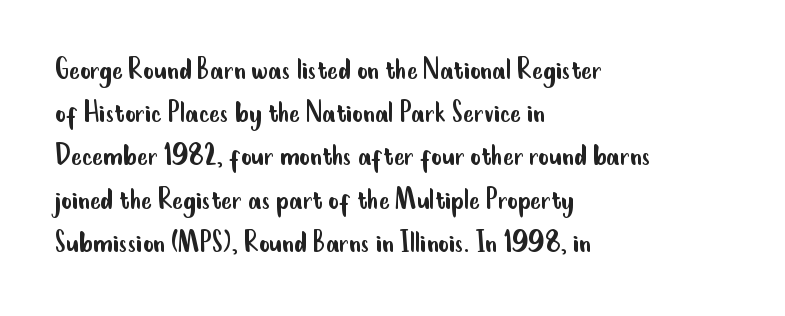
The image shows 32 px regular-weight, condensed sans-serif type, upright; set left-aligned, normal line spacing (1.35x), normal letter spacing, not underlined; low stroke contrast and a small x-height.
